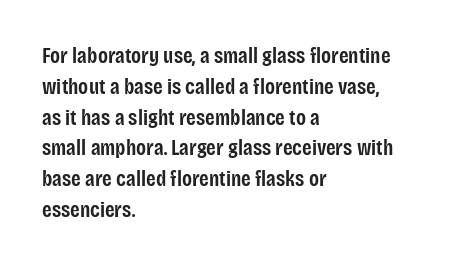
Q: Is the text bold? A: Semi-bold.
Q: Is the text italic (slanted)? A: No, it is upright.
Q: Is the text underlined? A: No.
Q: How is the paragraph aligned? A: Left-aligned.
Q: Is the spacing between letters normal or unusually wide? A: Normal.
Q: Is the spacing between lines tight, normal or loose? A: Normal.
